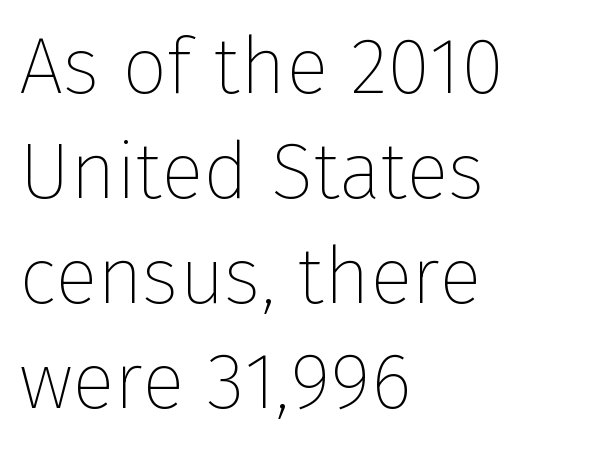
Q: Is the text bold? A: No.
Q: Is the text italic (slanted)? A: No, it is upright.
Q: Is the typeface a serif or a sans-serif typeface? A: Sans-serif.
Q: Is the text underlined? A: No.
Q: How is the paragraph aligned? A: Left-aligned.
Q: Is the spacing between letters normal or unusually wide? A: Normal.
Q: Is the spacing between lines tight, normal or loose? A: Normal.
Q: Width (condensed, normal, or wide)? A: Normal.
Q: Stroke contrast? A: Low.
Q: x-height? A: Medium.
Q: Monospaced? A: No.
